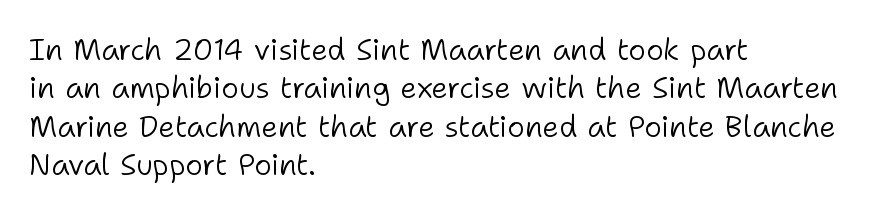
The image shows 30 px light sans-serif type, upright; set left-aligned, normal line spacing (1.28x), normal letter spacing, not underlined; low stroke contrast and a medium x-height.
